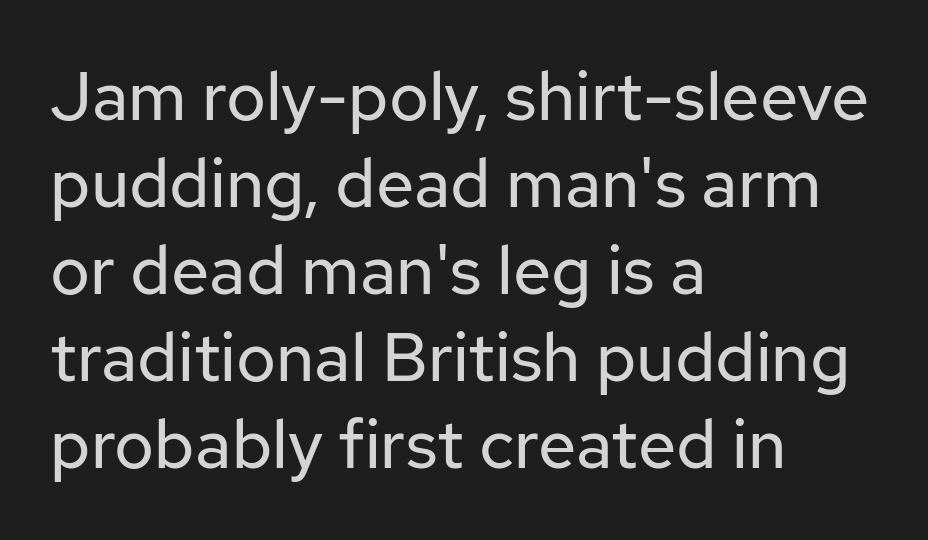
{"serif": "no", "italic": "no", "bold": "no", "weight": "regular", "width": "normal", "stroke_contrast": "low", "x_height": "medium", "monospaced": "no", "underline": "no", "align": "left", "line_spacing": "normal", "line_spacing_ratio": 1.28, "letter_spacing": "normal", "letter_spacing_em": 0.0, "glyph_px": 68}
